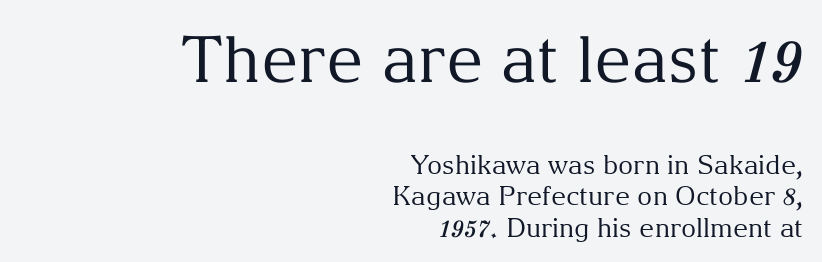
{"serif": "yes", "italic": "no", "bold": "no", "weight": "regular", "width": "normal", "stroke_contrast": "medium", "x_height": "medium", "monospaced": "no", "underline": "no", "align": "right", "line_spacing_ratio": 1.21, "letter_spacing": "normal", "letter_spacing_em": 0.0, "larger_block": "first", "size_ratio": 2.46, "glyph_px": 64}
